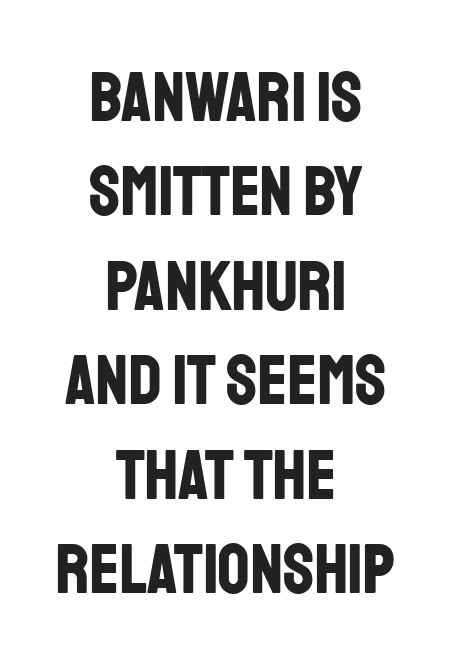
The zone under the glyphs is completely vacant. This sample has the flowing, uneven cadence of proportional lettering. It's the straight-up-and-down kind of type. This is heavy type, rendered in bold. Typeset on center — no edge is straight.
